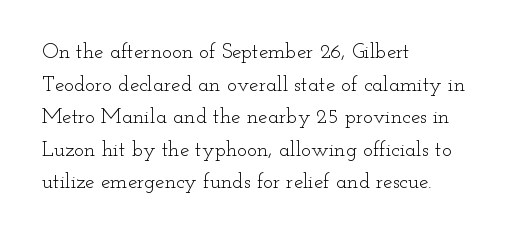
{"italic": "no", "bold": "no", "underline": "no", "align": "left", "line_spacing": "normal", "line_spacing_ratio": 1.55, "letter_spacing": "normal", "letter_spacing_em": 0.0, "glyph_px": 21}
